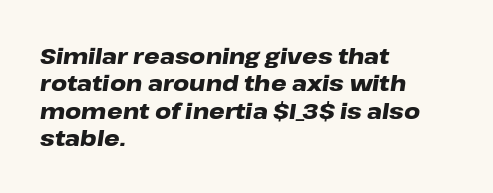
{"italic": "yes", "lean": "right", "slant_degrees": 8, "bold": "yes", "underline": "no", "align": "left", "line_spacing_ratio": 1.24, "letter_spacing": "normal", "letter_spacing_em": 0.0, "glyph_px": 22}
